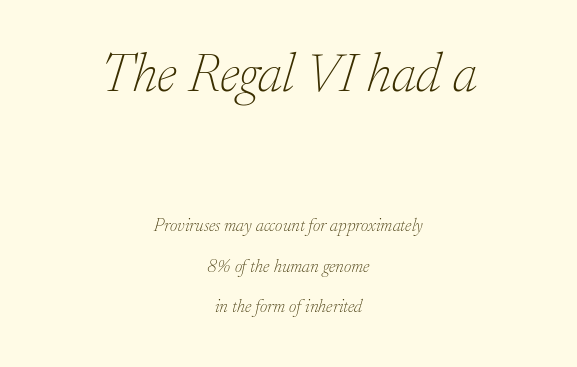
{"serif": "yes", "italic": "yes", "lean": "right", "slant_degrees": 17, "bold": "no", "weight": "thin", "width": "normal", "stroke_contrast": "low", "x_height": "small", "monospaced": "no", "underline": "no", "align": "center", "line_spacing": "loose", "line_spacing_ratio": 2.24, "letter_spacing": "normal", "letter_spacing_em": 0.0, "larger_block": "first", "size_ratio": 3.06, "glyph_px": 55}
